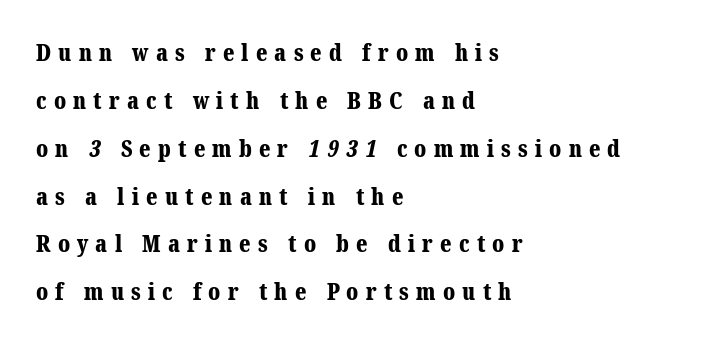
Each glyph is drawn with heavy, bold strokes. The rendering anchors every line to the left-hand side. Anything drawn beneath the words? Only blank space. Baseline-to-baseline distance is far greater than the letter height.
